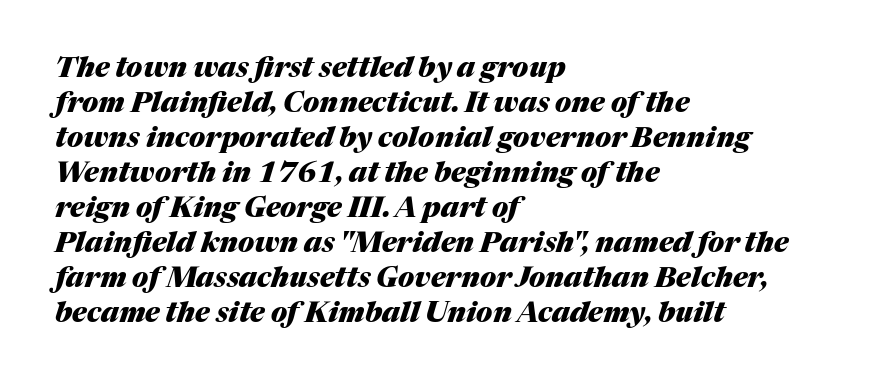
Is the letter spacing exaggerated? No — it looks like the ordinary default. Is this a fixed-width face? No — the glyphs have proportional, varying widths. Each new line begins a customary step beneath the previous one. Layout note: lines flush left.
